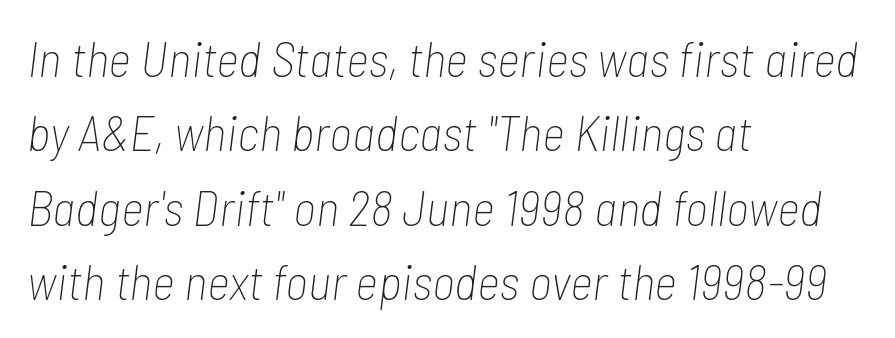
Q: Is the text bold? A: No.
Q: Is the text italic (slanted)? A: Yes, it leans right by about 7 degrees.
Q: Is the text underlined? A: No.
Q: How is the paragraph aligned? A: Left-aligned.
Q: Is the spacing between letters normal or unusually wide? A: Normal.
Q: Is the spacing between lines tight, normal or loose? A: Normal.
Q: Width (condensed, normal, or wide)? A: Condensed.
Q: Stroke contrast? A: Low.
Q: x-height? A: Medium.
Q: Monospaced? A: No.
